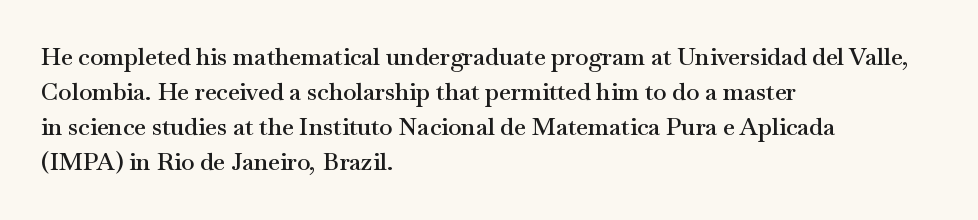
Leading matches the norm, producing a regular column. This sample uses an upright cut, with every glyph sitting square on the baseline. A fair bit of extra ink — the face is semibold, not bold. Does the copy run flush right? No — it runs flush left. This rendering features lettering with no underline. Between one letter and the next there's only the usual sliver of space.
